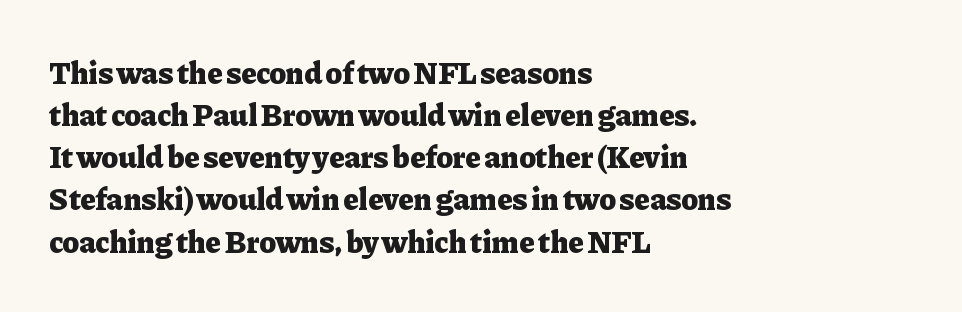
{"serif": "yes", "italic": "no", "bold": "yes", "weight": "heavy", "width": "normal", "stroke_contrast": "low", "x_height": "medium", "monospaced": "no", "underline": "no", "align": "left", "line_spacing": "normal", "line_spacing_ratio": 1.36, "letter_spacing": "normal", "letter_spacing_em": 0.0, "glyph_px": 31}
